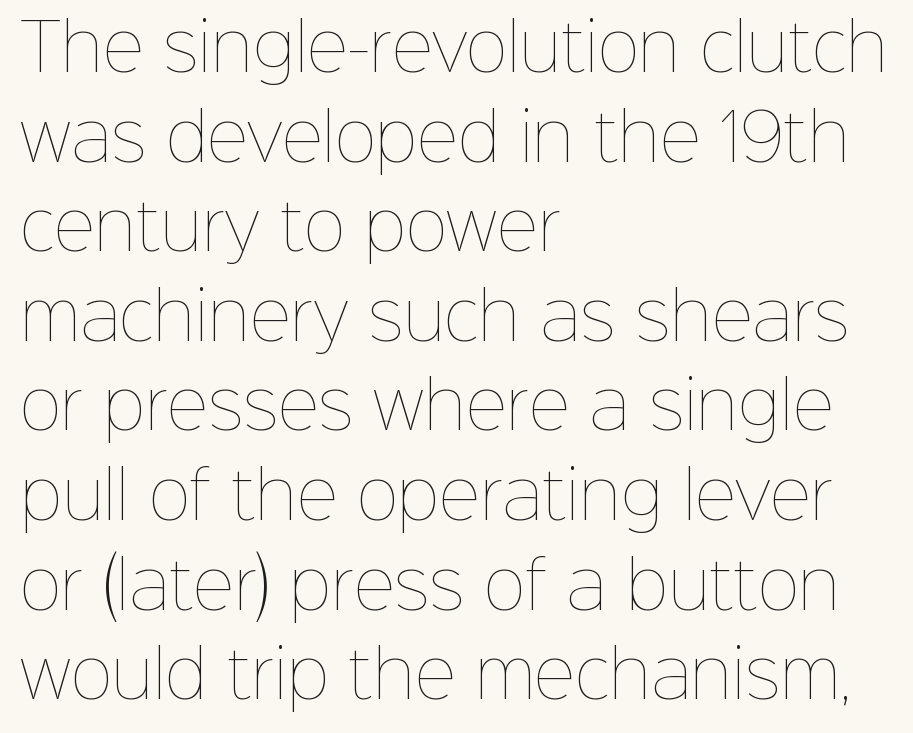
The image shows 64 px thin type, upright; set left-aligned, normal line spacing (1.4x), normal letter spacing, not underlined; low stroke contrast and a medium x-height.
